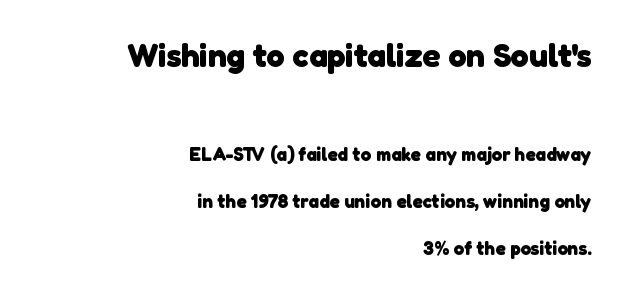
{"serif": "no", "bold": "yes", "weight": "heavy", "width": "normal", "stroke_contrast": "low", "x_height": "medium", "monospaced": "no", "underline": "no", "align": "right", "line_spacing": "loose", "line_spacing_ratio": 2.47, "letter_spacing": "normal", "letter_spacing_em": 0.0, "larger_block": "first", "size_ratio": 1.74, "glyph_px": 33}
